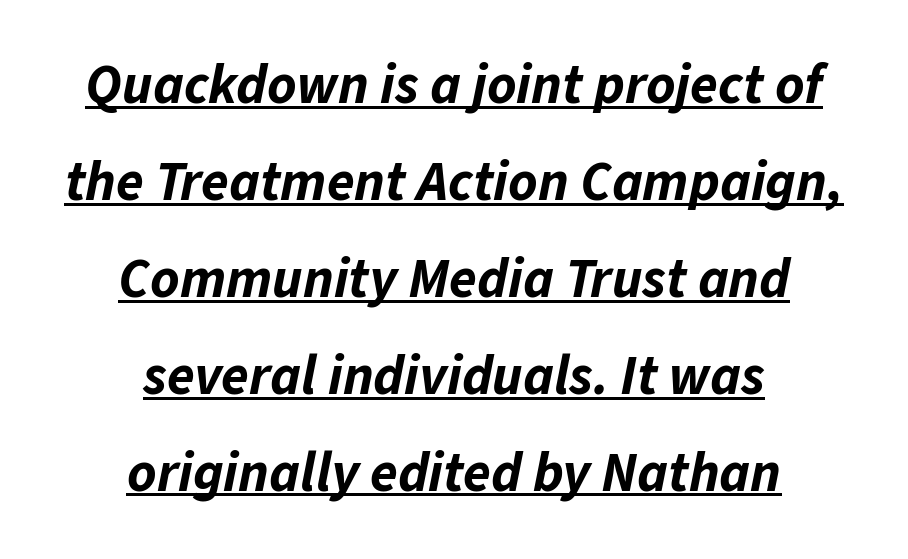
Compared with an ordinary text face, these strokes are far heavier — a full bold. In terms of letterspacing, this is plain default setting. Spacing verdict: proportional, widths tailored to each character. In CSS terms this would be text-align: center. The passage shown leans; its letterforms are oblique. What decoration does the sample have? An underline.
